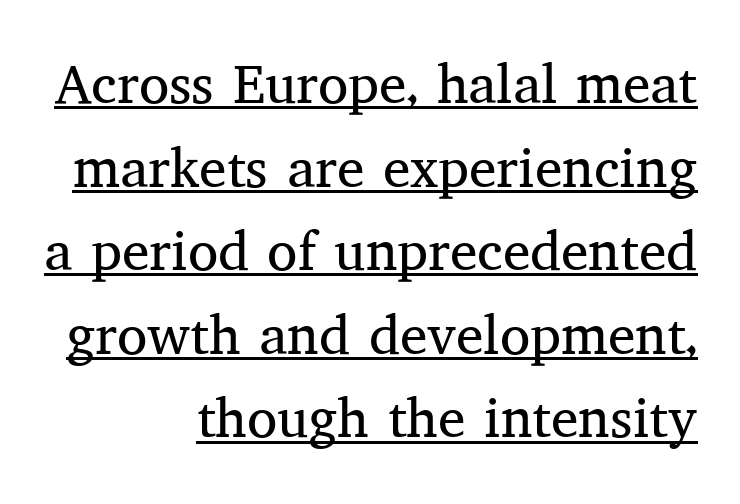
{"serif": "yes", "italic": "no", "bold": "no", "weight": "regular", "width": "normal", "stroke_contrast": "medium", "x_height": "medium", "monospaced": "no", "underline": "yes", "align": "right", "line_spacing": "normal", "line_spacing_ratio": 1.52, "letter_spacing": "normal", "letter_spacing_em": 0.0, "glyph_px": 55}
